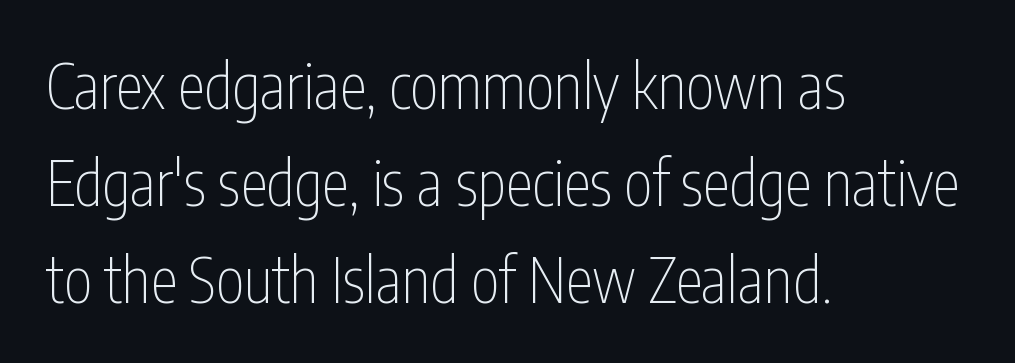
The image shows 61 px thin, condensed sans-serif type, upright; set left-aligned, normal line spacing (1.59x), normal letter spacing, not underlined; low stroke contrast and a medium x-height.
